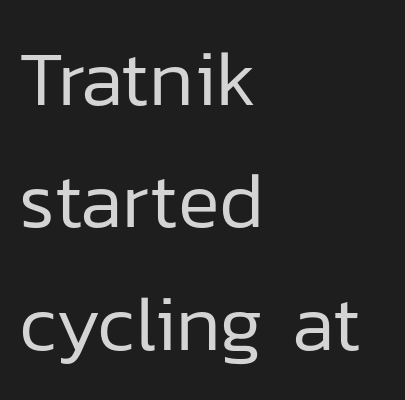
The passage shown is typed in a proportional face where columns would drift. Layout note: lines flush left. The designer went with a sans here, leaving each stem footless. The line-height multiplier appears to be the usual default.
